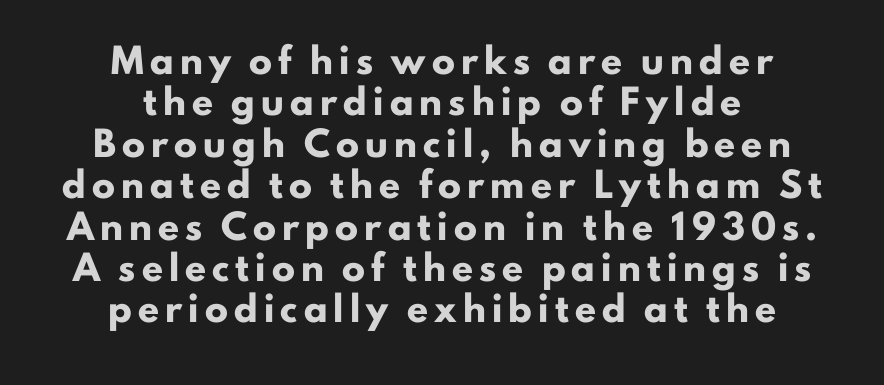
{"italic": "no", "bold": "yes", "underline": "no", "line_spacing_ratio": 1.8, "letter_spacing": "wide", "letter_spacing_em": 0.27, "glyph_px": 23}
